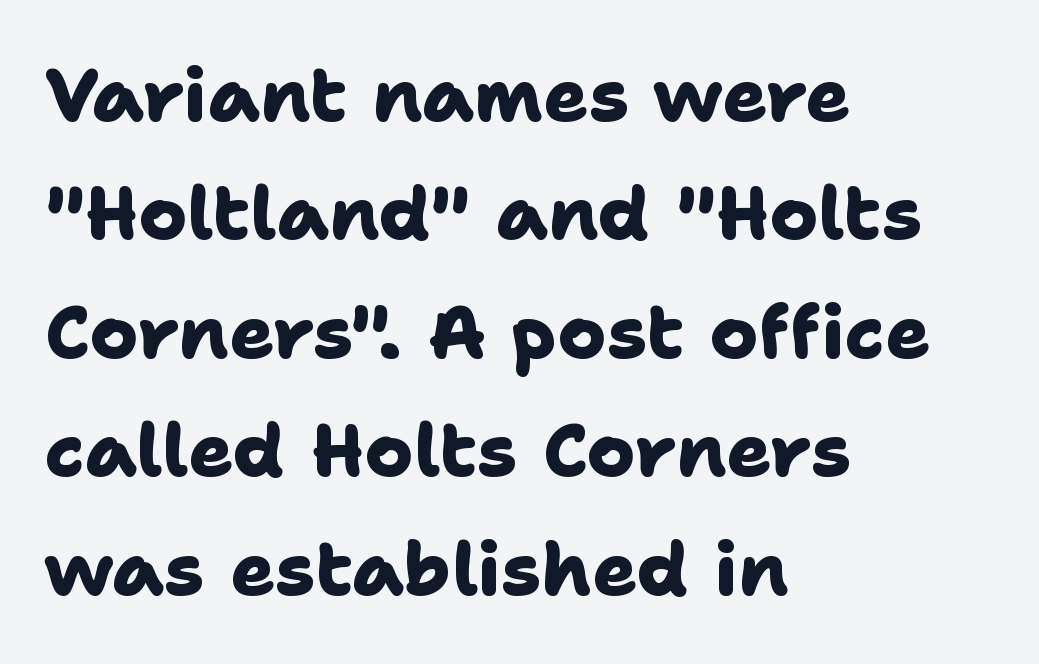
{"serif": "no", "bold": "yes", "weight": "heavy", "width": "normal", "stroke_contrast": "low", "x_height": "medium", "monospaced": "no", "underline": "no", "align": "left", "line_spacing": "normal", "line_spacing_ratio": 1.6, "letter_spacing": "normal", "letter_spacing_em": 0.0, "glyph_px": 74}
